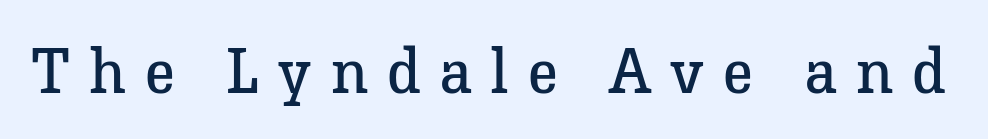
The typography opts for an upright posture over an oblique one. Examine the stroke ends and you'll spot serifs. The typeface has the unassuming heft of standard copy or less. Students, note that the glyphs here are deliberately spaced far apart. The rendering uses natural spacing where letterforms have individual widths.
